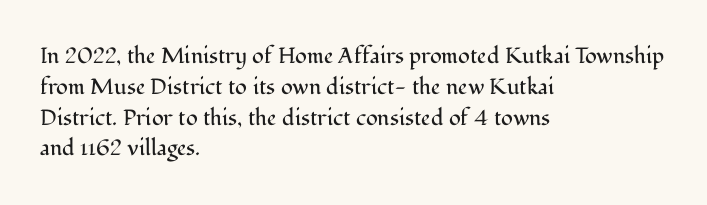
{"italic": "no", "bold": "no", "underline": "no", "align": "left", "line_spacing": "normal", "line_spacing_ratio": 1.4, "letter_spacing": "normal", "letter_spacing_em": 0.0, "glyph_px": 22}
